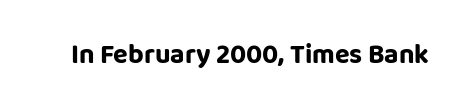
The image shows 27 px bold type, upright; set normal letter spacing, not underlined.
